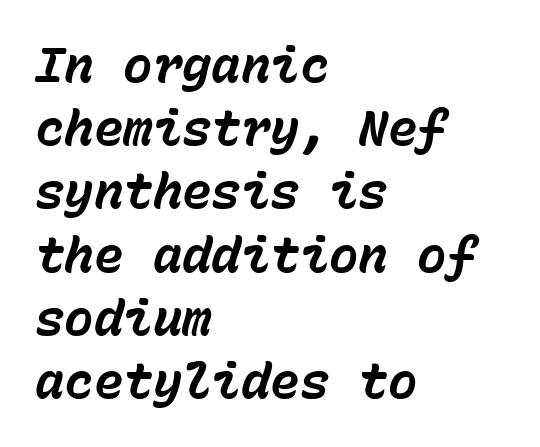
The image shows 49 px bold type, italic (leaning right), monospaced; set left-aligned, normal line spacing (1.29x), normal letter spacing, not underlined; low stroke contrast and a medium x-height.
